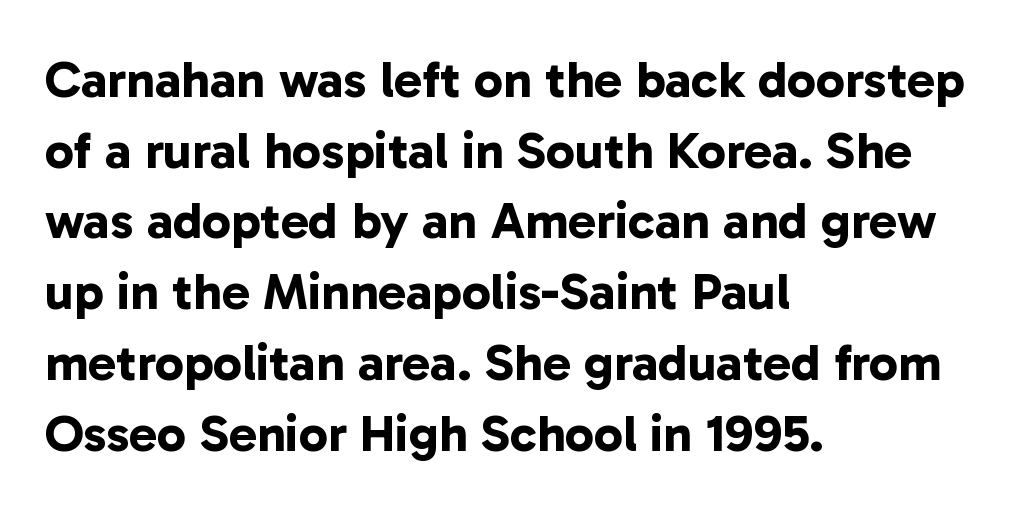
Is this a fixed-width face? No — the glyphs have proportional, varying widths. In terms of letterform style, serifs are entirely absent. This sample is left-justified, so line endings fall wherever the words run out. The passage shown is not underscored anywhere. Standard letterfit; no display-style spreading of the glyphs. This is heavy type, rendered in bold.
